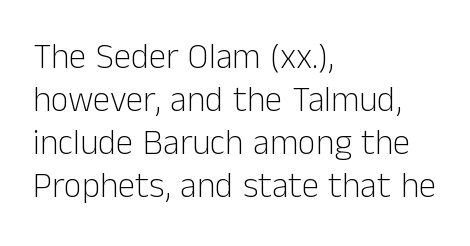
{"serif": "no", "italic": "no", "bold": "no", "weight": "light", "width": "normal", "stroke_contrast": "low", "x_height": "medium", "monospaced": "no", "underline": "no", "align": "left", "line_spacing_ratio": 1.23, "letter_spacing": "normal", "letter_spacing_em": 0.0, "glyph_px": 35}
